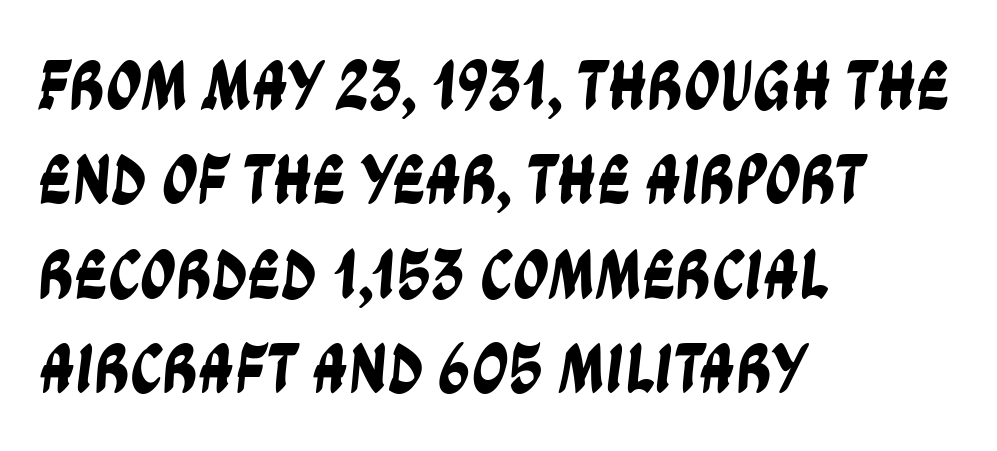
Q: Is the typeface a serif or a sans-serif typeface? A: Sans-serif.
Q: Is the text underlined? A: No.
Q: How is the paragraph aligned? A: Left-aligned.
Q: Is the spacing between letters normal or unusually wide? A: Normal.
Q: Is the spacing between lines tight, normal or loose? A: Normal.
Q: Width (condensed, normal, or wide)? A: Condensed.
Q: Stroke contrast? A: Low.
Q: x-height? A: Large.
Q: Monospaced? A: No.
